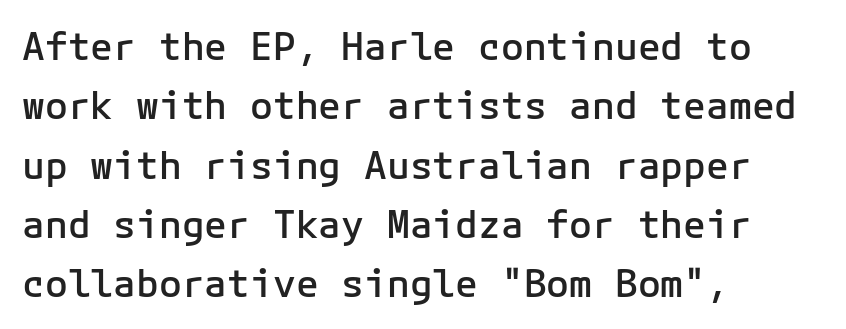
Q: Is the text bold? A: Semi-bold.
Q: Is the text italic (slanted)? A: No, it is upright.
Q: Is the typeface a serif or a sans-serif typeface? A: Sans-serif.
Q: Is the text underlined? A: No.
Q: How is the paragraph aligned? A: Left-aligned.
Q: Is the spacing between letters normal or unusually wide? A: Normal.
Q: Is the spacing between lines tight, normal or loose? A: Normal.
Q: Width (condensed, normal, or wide)? A: Normal.
Q: Stroke contrast? A: Low.
Q: x-height? A: Medium.
Q: Monospaced? A: Yes.
